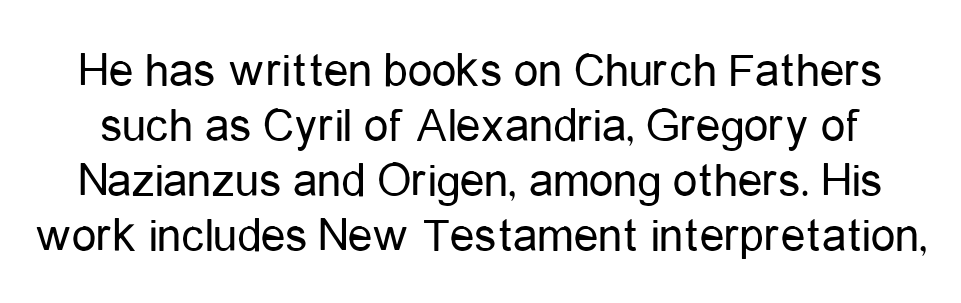
The image shows 49 px regular-weight, condensed sans-serif type, upright; set tight line spacing (1.12x), normal letter spacing, not underlined; low stroke contrast and a medium x-height.
